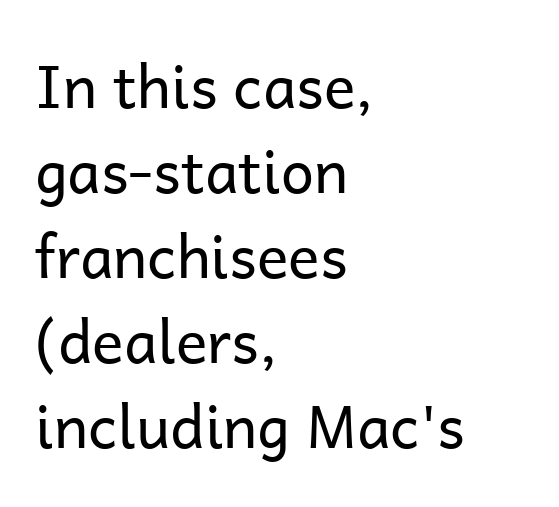
Q: Is the text bold? A: No.
Q: Is the text italic (slanted)? A: No, it is upright.
Q: Is the typeface a serif or a sans-serif typeface? A: Sans-serif.
Q: Is the text underlined? A: No.
Q: How is the paragraph aligned? A: Left-aligned.
Q: Is the spacing between letters normal or unusually wide? A: Normal.
Q: Is the spacing between lines tight, normal or loose? A: Normal.
Q: Width (condensed, normal, or wide)? A: Normal.
Q: Stroke contrast? A: Low.
Q: x-height? A: Medium.
Q: Monospaced? A: No.
